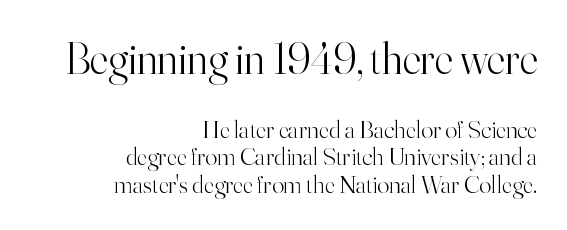
Successive baselines arrive quickly, one right under another. Type without underlining. Compared with typical body copy, the letter spacing here is the same. You can tell it's not italic because the verticals are truly vertical. These two chunks differ in scale, with the top chunk taking the larger measure. Summary of weight: not heavy and not bold.
